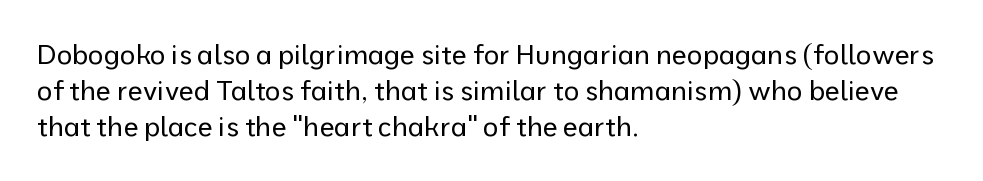
{"italic": "no", "bold": "no", "underline": "no", "align": "left", "line_spacing": "normal", "line_spacing_ratio": 1.34, "letter_spacing": "normal", "letter_spacing_em": 0.0, "glyph_px": 27}
